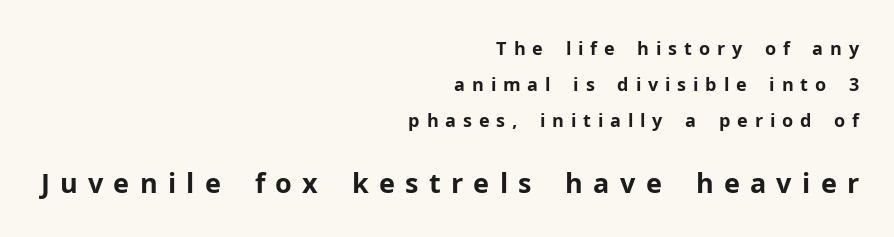
Q: Is the text bold? A: Yes.
Q: Is the text italic (slanted)? A: No, it is upright.
Q: Is the text underlined? A: No.
Q: How is the paragraph aligned? A: Right-aligned.
Q: Is the spacing between letters normal or unusually wide? A: Unusually wide.
Q: Is the spacing between lines tight, normal or loose? A: Loose.
Q: Which block of text is set in a larger size, the first (top) or the second (bottom)? A: The second (bottom) one.
